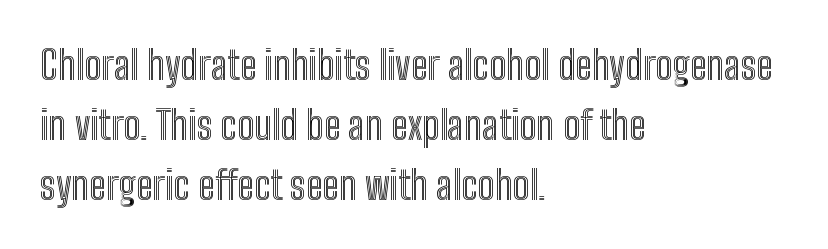
No extra tracking has been applied to these lines. Posture: upright roman. Only glyphs here, with clear space below each row. Here the designer chose a conventional face with non-uniform glyph widths. The setting favours the left margin, as ordinary paragraphs usually do. This sample keeps an unexceptional amount of space between lines.
